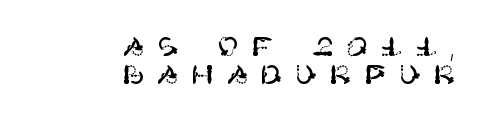
The image shows 26 px text type, upright; set right-aligned, tight line spacing (1.06x), unusually wide letter spacing (+0.49 em), not underlined.
